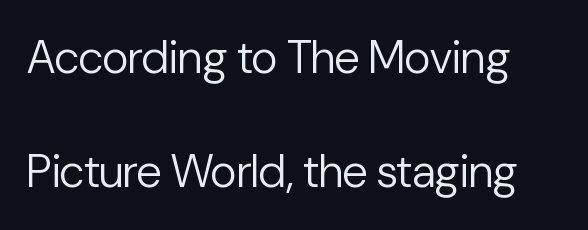
The image shows 46 px regular-weight sans-serif type, upright; set loose line spacing (2.48x), normal letter spacing, not underlined; low stroke contrast and a medium x-height.
